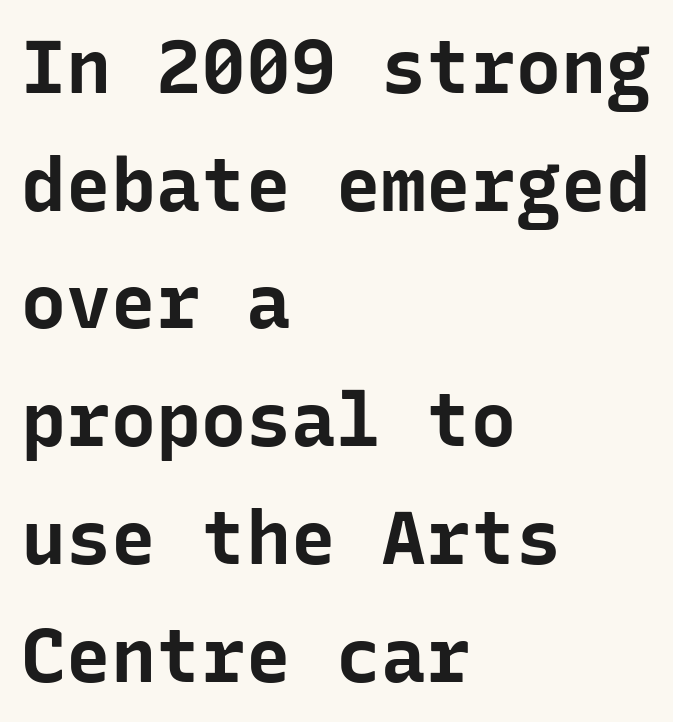
Weight: bold. Every character sits straight up, as roman type does. All the whitespace from short lines collects on the right. Spacing verdict: monospaced, one width for all characters.
